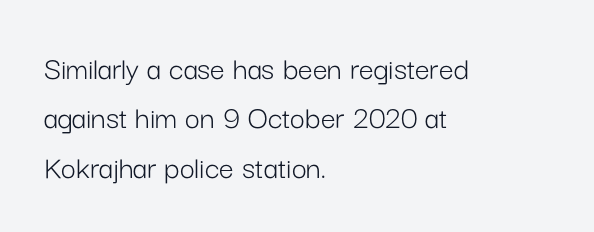
The ragged edge is on the right, which tells us the setting is flush left. Default kerning and tracking; the words read as compact shapes. Is this a sans? Yes — the strokes have no serifs. Vertically, the passage feels balanced, rows spaced as you'd expect.
